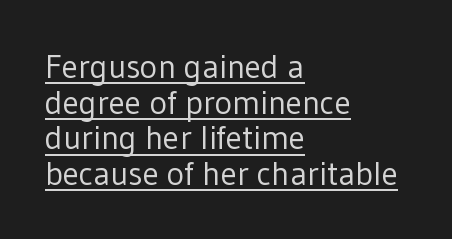
Q: Is the text bold? A: No.
Q: Is the text italic (slanted)? A: No, it is upright.
Q: Is the typeface a serif or a sans-serif typeface? A: Sans-serif.
Q: Is the text underlined? A: Yes.
Q: How is the paragraph aligned? A: Left-aligned.
Q: Is the spacing between letters normal or unusually wide? A: Normal.
Q: Is the spacing between lines tight, normal or loose? A: Tight.
Q: Width (condensed, normal, or wide)? A: Normal.
Q: Stroke contrast? A: Low.
Q: x-height? A: Medium.
Q: Monospaced? A: No.
